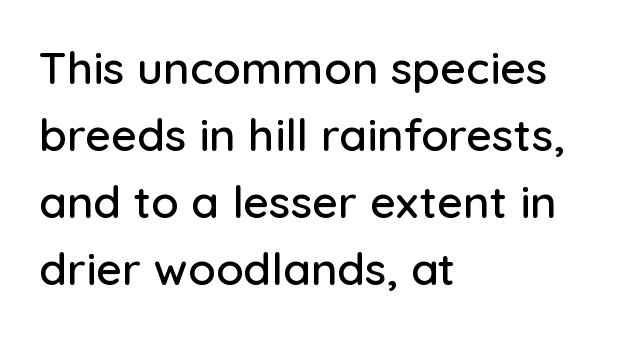
Q: Is the text italic (slanted)? A: No, it is upright.
Q: Is the typeface a serif or a sans-serif typeface? A: Sans-serif.
Q: Is the text underlined? A: No.
Q: How is the paragraph aligned? A: Left-aligned.
Q: Is the spacing between letters normal or unusually wide? A: Normal.
Q: Is the spacing between lines tight, normal or loose? A: Normal.
Q: Width (condensed, normal, or wide)? A: Normal.
Q: Stroke contrast? A: Low.
Q: x-height? A: Medium.
Q: Monospaced? A: No.
